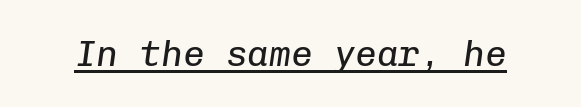
{"italic": "yes", "lean": "right", "slant_degrees": 8, "bold": "no", "weight": "regular", "width": "normal", "stroke_contrast": "low", "x_height": "medium", "monospaced": "yes", "underline": "yes", "letter_spacing": "normal", "letter_spacing_em": 0.0, "glyph_px": 36}
